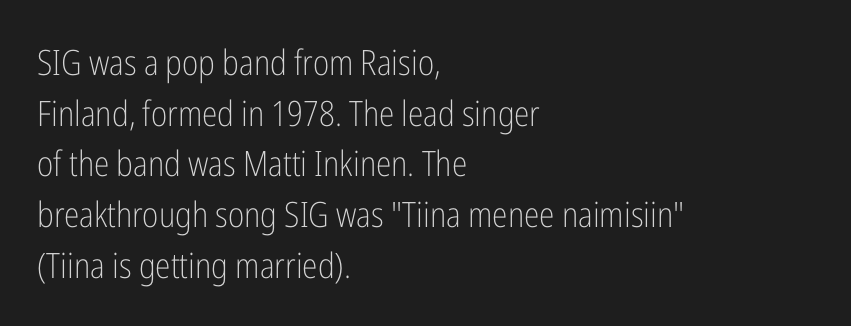
{"serif": "no", "italic": "no", "bold": "no", "weight": "light", "width": "condensed", "stroke_contrast": "low", "x_height": "medium", "monospaced": "no", "underline": "no", "align": "left", "line_spacing": "normal", "line_spacing_ratio": 1.45, "letter_spacing": "normal", "letter_spacing_em": 0.0, "glyph_px": 35}
